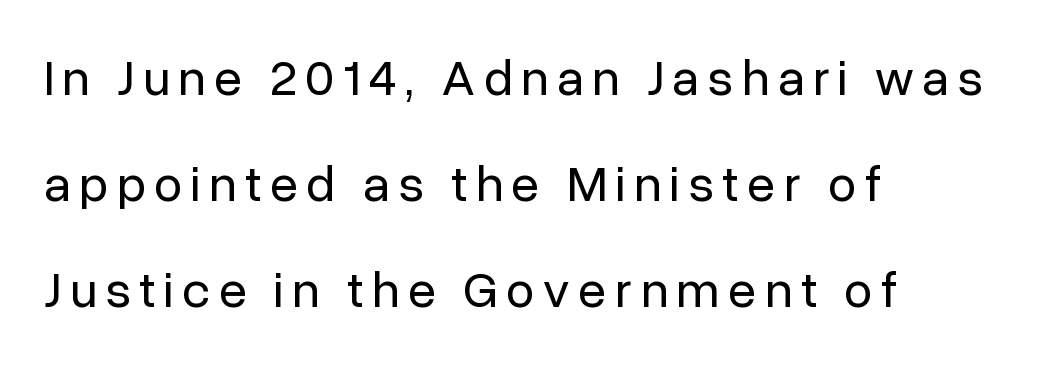
Q: Is the text bold? A: No.
Q: Is the text italic (slanted)? A: No, it is upright.
Q: Is the typeface a serif or a sans-serif typeface? A: Sans-serif.
Q: Is the text underlined? A: No.
Q: How is the paragraph aligned? A: Left-aligned.
Q: Is the spacing between lines tight, normal or loose? A: Loose.
Q: Width (condensed, normal, or wide)? A: Normal.
Q: Stroke contrast? A: Low.
Q: x-height? A: Medium.
Q: Monospaced? A: No.
